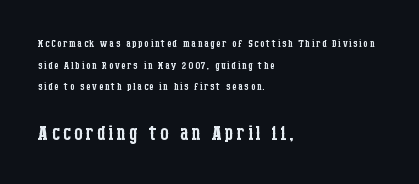
Q: Is the text bold? A: No.
Q: Is the text italic (slanted)? A: No, it is upright.
Q: Is the text underlined? A: No.
Q: How is the paragraph aligned? A: Left-aligned.
Q: Is the spacing between lines tight, normal or loose? A: Normal.
Q: Which block of text is set in a larger size, the first (top) or the second (bottom)? A: The second (bottom) one.
